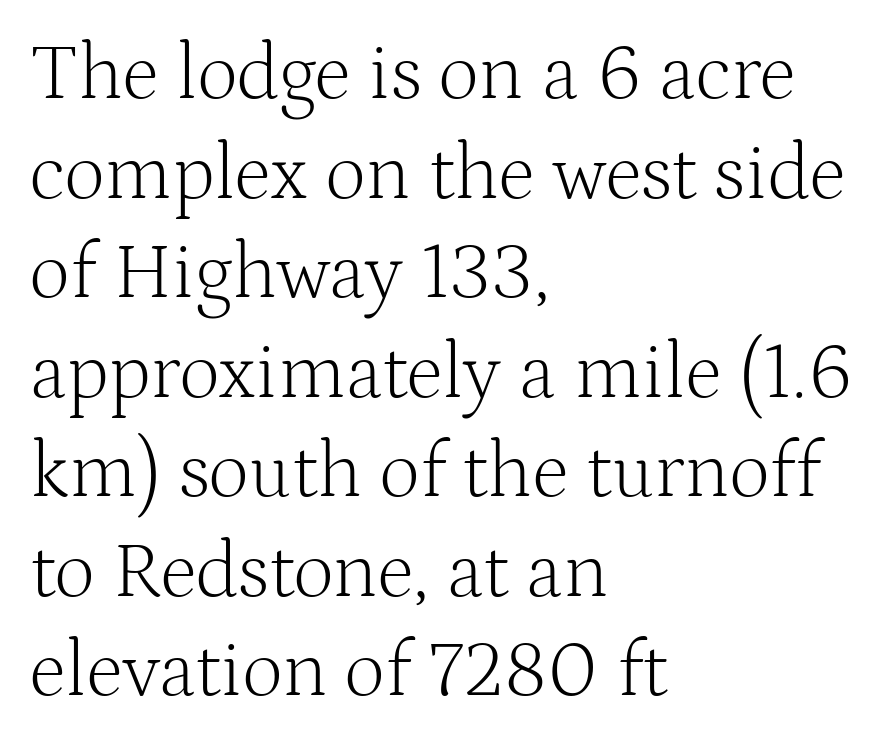
Spacing verdict: proportional, widths tailored to each character. Leading matches the norm, producing a regular column. Little horizontal feet cap the strokes, marking this as serif type. The strip under each line holds only bare page. The strokes are not fattened; the text isn't bold.
